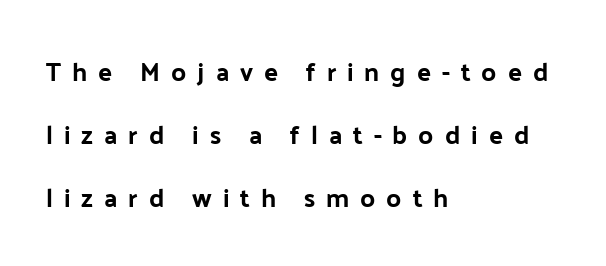
{"italic": "no", "bold": "yes", "underline": "no", "align": "left", "line_spacing": "loose", "line_spacing_ratio": 2.42, "letter_spacing": "wide", "letter_spacing_em": 0.42, "glyph_px": 26}
